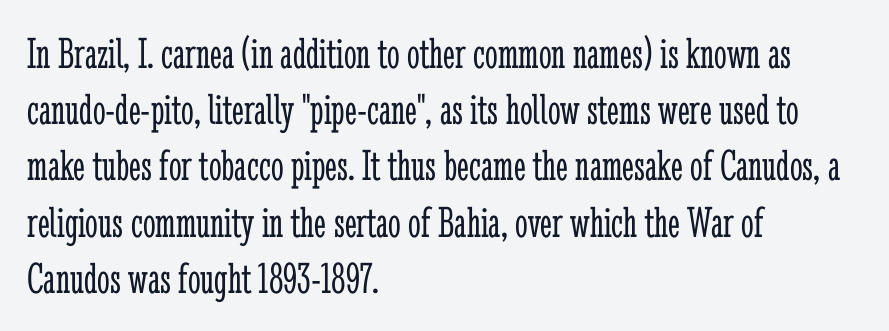
The face used here is proportionally spaced, like ordinary book or web type. Is there any slant? The stems are plumb. The strip under each line holds only bare page. The gaps between neighbouring characters are ordinary and unremarkable. The compositor pushed each line to the left boundary. Stem width sits at or under what a default text font uses.
